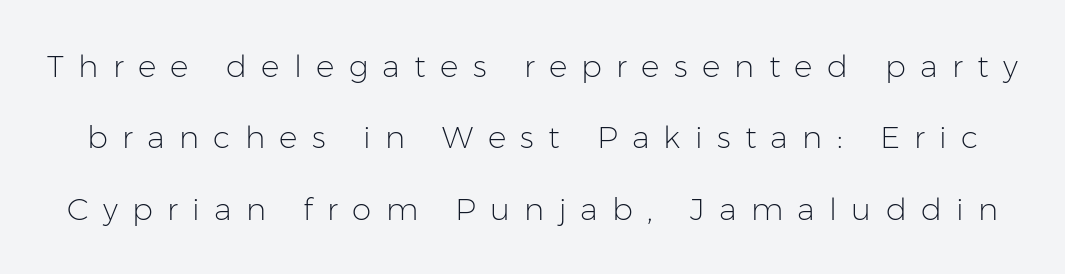
Q: Is the text bold? A: No.
Q: Is the text italic (slanted)? A: No, it is upright.
Q: Is the typeface a serif or a sans-serif typeface? A: Sans-serif.
Q: Is the text underlined? A: No.
Q: Is the spacing between letters normal or unusually wide? A: Unusually wide.
Q: Is the spacing between lines tight, normal or loose? A: Loose.
Q: Width (condensed, normal, or wide)? A: Normal.
Q: Stroke contrast? A: Low.
Q: x-height? A: Medium.
Q: Monospaced? A: No.
